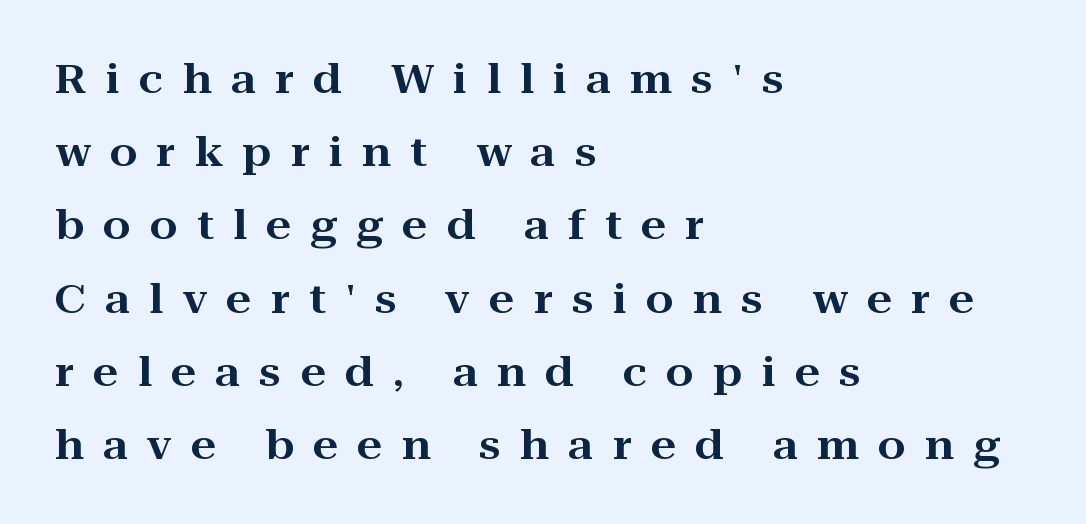
Q: Is the text italic (slanted)? A: No, it is upright.
Q: Is the typeface a serif or a sans-serif typeface? A: Serif.
Q: Is the text underlined? A: No.
Q: How is the paragraph aligned? A: Left-aligned.
Q: Is the spacing between letters normal or unusually wide? A: Unusually wide.
Q: Width (condensed, normal, or wide)? A: Wide.
Q: Stroke contrast? A: High.
Q: x-height? A: Medium.
Q: Monospaced? A: No.
